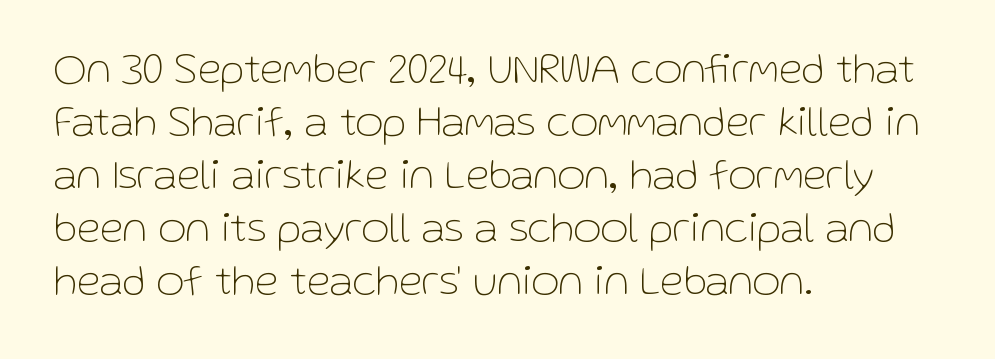
{"serif": "no", "italic": "no", "bold": "no", "weight": "thin", "width": "normal", "stroke_contrast": "low", "x_height": "medium", "monospaced": "no", "underline": "no", "align": "left", "line_spacing_ratio": 1.23, "letter_spacing": "normal", "letter_spacing_em": 0.0, "glyph_px": 43}
